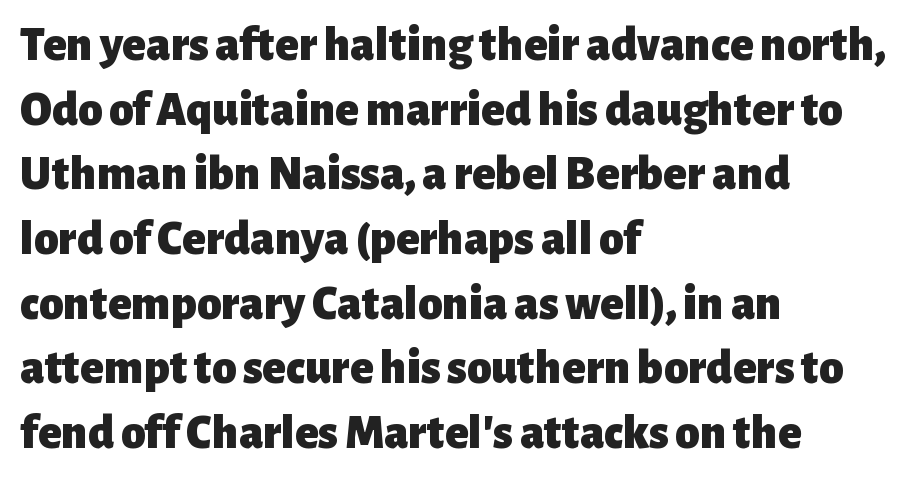
{"serif": "no", "italic": "no", "bold": "yes", "weight": "heavy", "width": "normal", "stroke_contrast": "low", "x_height": "medium", "monospaced": "no", "underline": "no", "align": "left", "line_spacing": "normal", "line_spacing_ratio": 1.32, "letter_spacing": "normal", "letter_spacing_em": 0.0, "glyph_px": 49}
